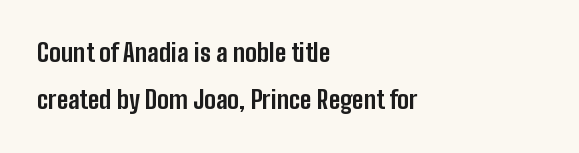
The image shows 25 px bold type, upright; set left-aligned, loose line spacing (1.9x), normal letter spacing, not underlined.
